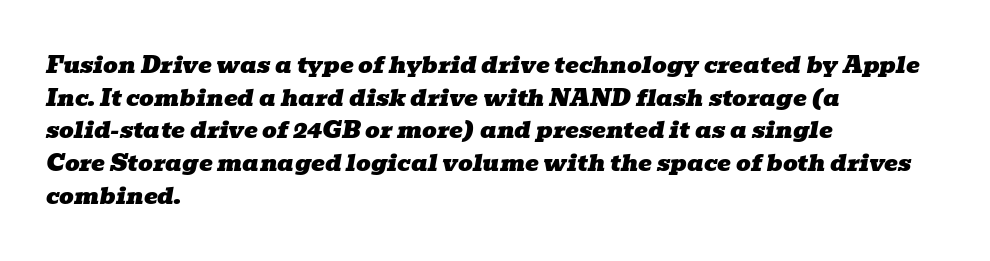
Does the copy run flush right? No — it runs flush left. Beneath every word, the page is bare. Regarding leading, the lines here are spaced in the standard way. Nothing unusual about the tracking: characters are spaced as the font intends. You can tell it's italic because the verticals aren't actually vertical.
